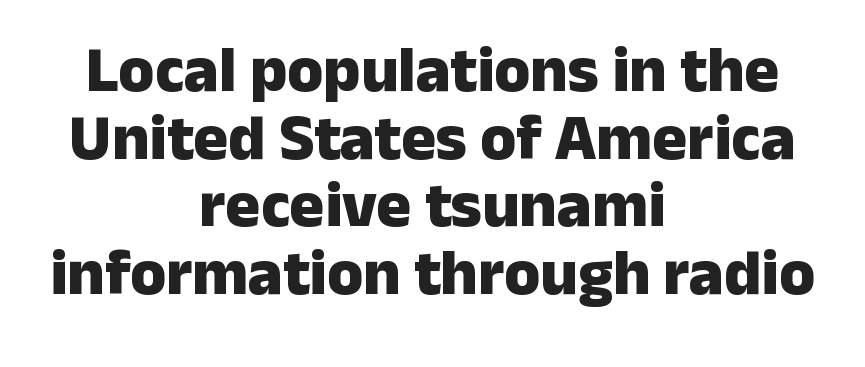
{"serif": "no", "italic": "no", "bold": "yes", "weight": "heavy", "width": "normal", "stroke_contrast": "low", "x_height": "medium", "monospaced": "no", "underline": "no", "align": "center", "line_spacing": "tight", "line_spacing_ratio": 1.04, "letter_spacing": "normal", "letter_spacing_em": 0.0, "glyph_px": 65}
